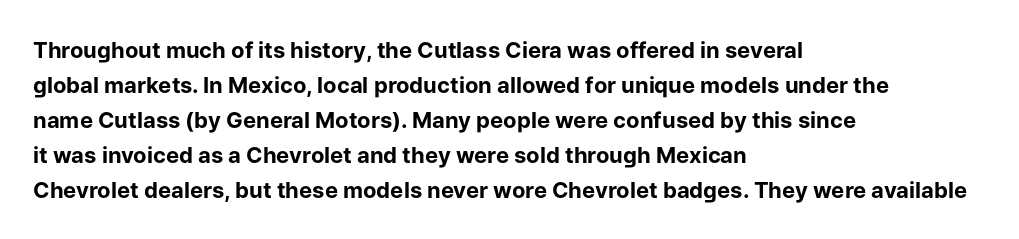
Q: Is the text bold? A: Yes.
Q: Is the text italic (slanted)? A: No, it is upright.
Q: Is the text underlined? A: No.
Q: How is the paragraph aligned? A: Left-aligned.
Q: Is the spacing between letters normal or unusually wide? A: Normal.
Q: Is the spacing between lines tight, normal or loose? A: Normal.
